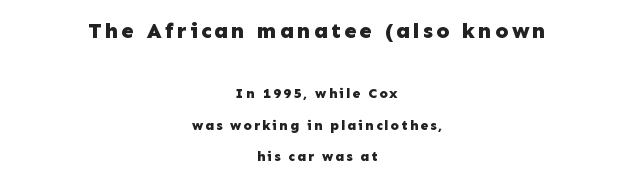
{"italic": "no", "bold": "yes", "underline": "no", "align": "center", "line_spacing": "loose", "line_spacing_ratio": 2.25, "larger_block": "first", "size_ratio": 1.57, "glyph_px": 22}
